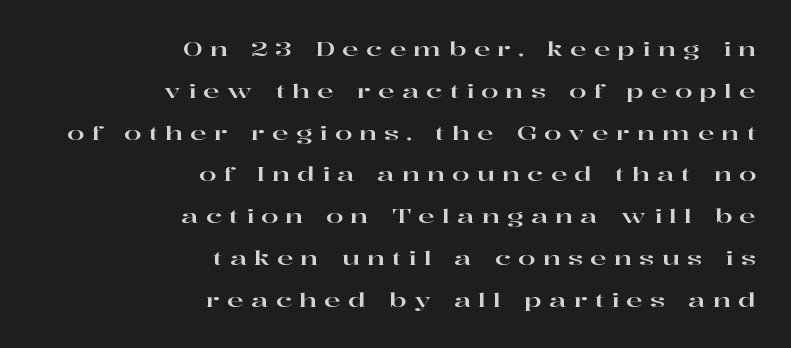
The image shows 20 px text type, upright; set right-aligned, loose line spacing (2.09x), unusually wide letter spacing (+0.35 em), not underlined.
